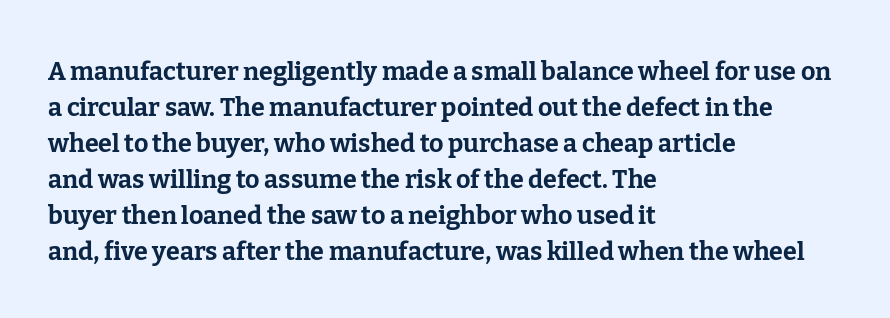
Nope, not italic — everything's standing straight. A normal amount of white space separates one row of letters from the next. Pretty heavy lettering here — definitely bold. Line starts are locked; line ends wander. Tracking here is standard; glyphs follow each other at the usual distance. Decoration check: the copy has no underline.
